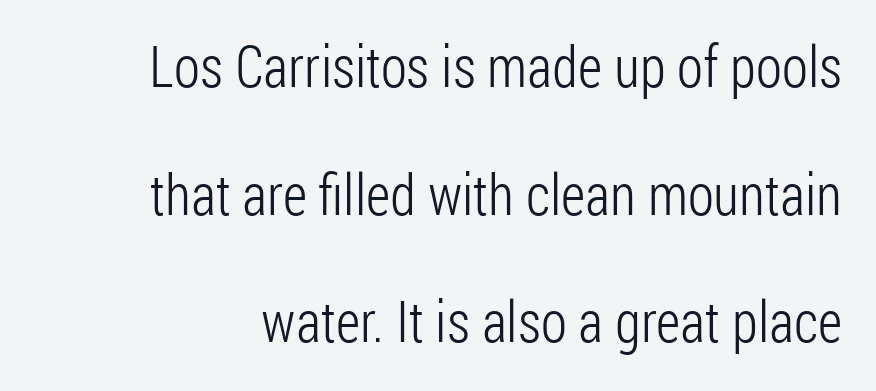
Q: Is the text bold? A: No.
Q: Is the text italic (slanted)? A: No, it is upright.
Q: Is the typeface a serif or a sans-serif typeface? A: Sans-serif.
Q: Is the text underlined? A: No.
Q: Is the spacing between letters normal or unusually wide? A: Normal.
Q: Is the spacing between lines tight, normal or loose? A: Loose.
Q: Width (condensed, normal, or wide)? A: Condensed.
Q: Stroke contrast? A: Low.
Q: x-height? A: Medium.
Q: Monospaced? A: No.
